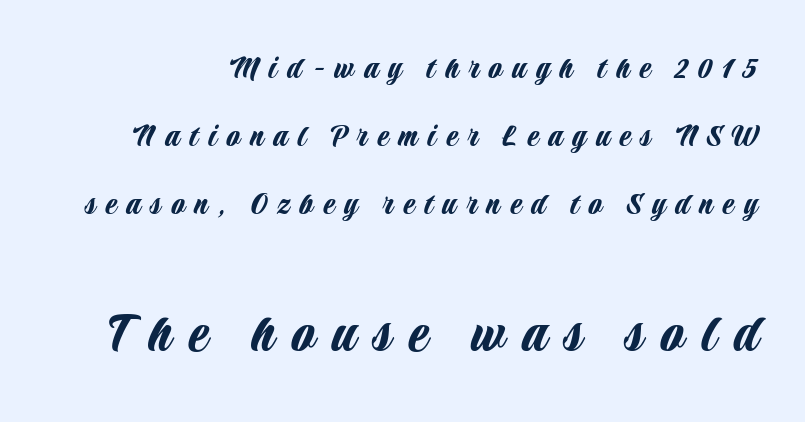
{"serif": "no", "width": "condensed", "stroke_contrast": "low", "x_height": "large", "monospaced": "no", "underline": "no", "line_spacing": "loose", "line_spacing_ratio": 2.0, "letter_spacing": "wide", "letter_spacing_em": 0.29, "larger_block": "second", "size_ratio": 1.74, "glyph_px": 59}
